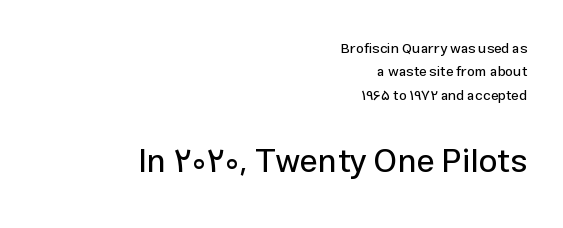
The composition opens small and finishes big. The typesetter chose a ragged-left arrangement here. Notice how the stems are strictly vertical — no italics here. Interline gaps are of average width in this sample.
